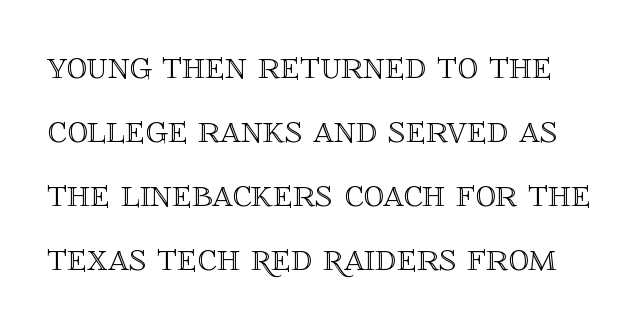
{"italic": "no", "width": "normal", "x_height": "large", "monospaced": "no", "underline": "no", "line_spacing": "normal", "line_spacing_ratio": 1.56, "letter_spacing": "normal", "letter_spacing_em": 0.0, "glyph_px": 41}
